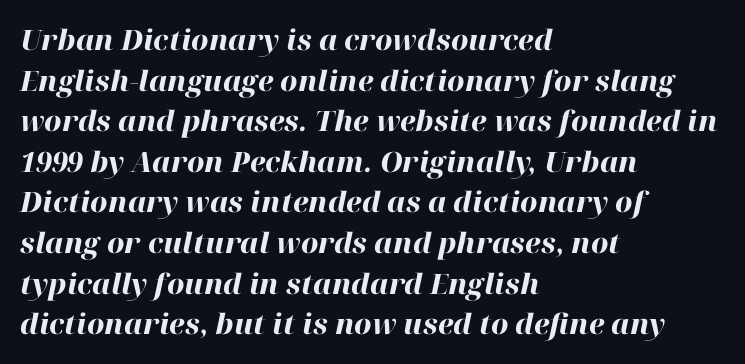
Is this a fixed-width face? No — the glyphs have proportional, varying widths. Plain, unruled lines of type. The designer left line spacing at the default. The lines are quadded left. Would a proofreader flag this as italicized? Yes.
